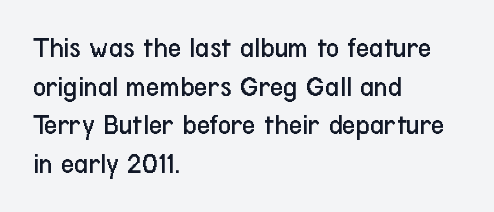
Q: Is the text bold? A: No.
Q: Is the text italic (slanted)? A: No, it is upright.
Q: Is the typeface a serif or a sans-serif typeface? A: Sans-serif.
Q: Is the text underlined? A: No.
Q: How is the paragraph aligned? A: Left-aligned.
Q: Is the spacing between letters normal or unusually wide? A: Normal.
Q: Is the spacing between lines tight, normal or loose? A: Normal.
Q: Width (condensed, normal, or wide)? A: Condensed.
Q: Stroke contrast? A: Low.
Q: x-height? A: Medium.
Q: Monospaced? A: No.
